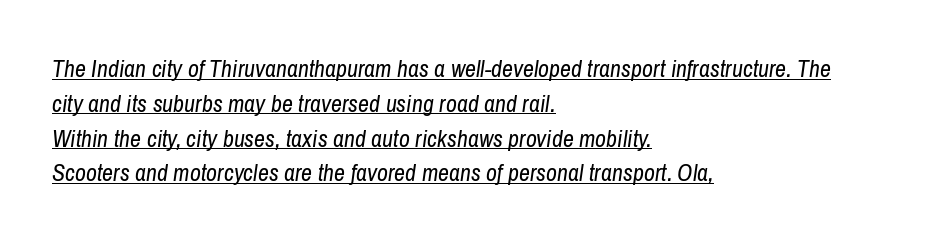
Q: Is the text bold? A: No.
Q: Is the text italic (slanted)? A: Yes, it leans right by about 8 degrees.
Q: Is the text underlined? A: Yes.
Q: How is the paragraph aligned? A: Left-aligned.
Q: Is the spacing between letters normal or unusually wide? A: Normal.
Q: Is the spacing between lines tight, normal or loose? A: Normal.
